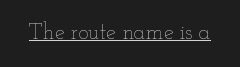
Does a line run under the words? Yes, clearly. Each word holds together tightly as a unit, with standard inter-letter gaps. When letters stand straight like this, we call the style roman or upright. Compared with a typical body face, this is equally light or lighter still.
